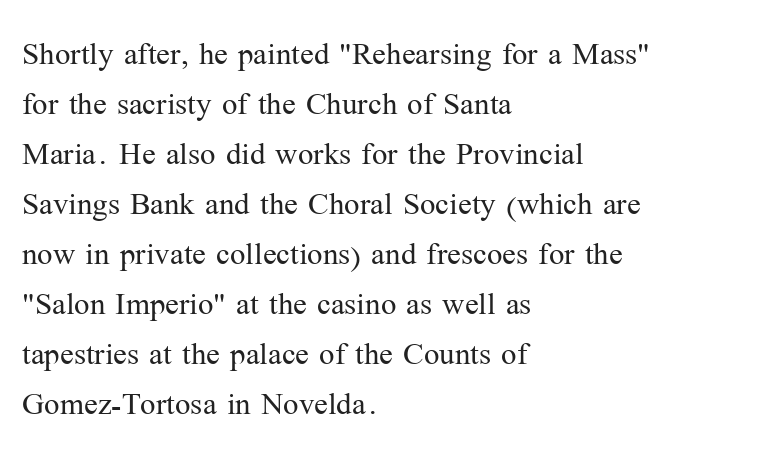
Layout note: lines flush left. To sum up the face: it has serifs. Rule under the text: the space is simply empty. How are the letters spaced? Ordinarily, with no added tracking. Stems here are at most as thick as an everyday book face.
